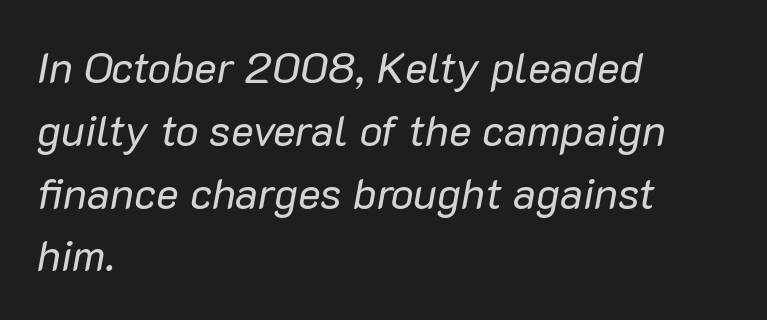
Q: Is the text bold? A: No.
Q: Is the text italic (slanted)? A: Yes, it leans right by about 10 degrees.
Q: Is the text underlined? A: No.
Q: How is the paragraph aligned? A: Left-aligned.
Q: Is the spacing between letters normal or unusually wide? A: Normal.
Q: Is the spacing between lines tight, normal or loose? A: Normal.
Q: Width (condensed, normal, or wide)? A: Normal.
Q: Stroke contrast? A: Low.
Q: x-height? A: Medium.
Q: Monospaced? A: No.
